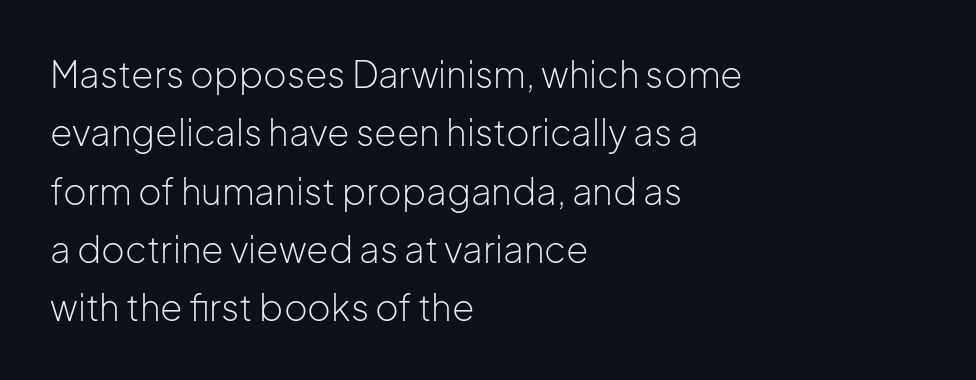
The block of text has a typical density, with ordinary space between rows. To sum up the face: it is a sans, with no serifs. Any mark beneath the type? The region is blank. Italic? Not at all — the glyphs are vertical.
